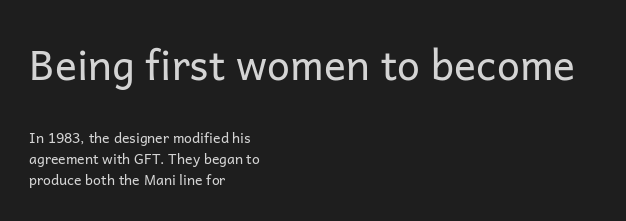
Q: Is the text bold? A: No.
Q: Is the text italic (slanted)? A: No, it is upright.
Q: Is the typeface a serif or a sans-serif typeface? A: Sans-serif.
Q: Is the text underlined? A: No.
Q: How is the paragraph aligned? A: Left-aligned.
Q: Is the spacing between letters normal or unusually wide? A: Normal.
Q: Is the spacing between lines tight, normal or loose? A: Normal.
Q: Which block of text is set in a larger size, the first (top) or the second (bottom)? A: The first (top) one.
Q: Width (condensed, normal, or wide)? A: Normal.
Q: Stroke contrast? A: Low.
Q: x-height? A: Medium.
Q: Monospaced? A: No.
